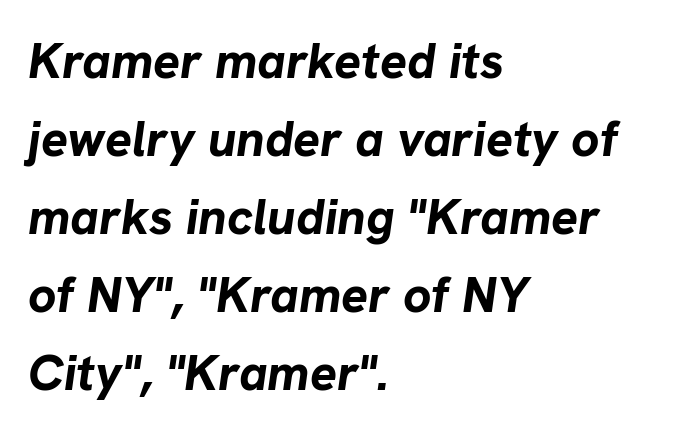
The image shows 50 px bold type, italic (leaning right); set left-aligned, normal line spacing (1.56x), normal letter spacing, not underlined; low stroke contrast and a medium x-height.
